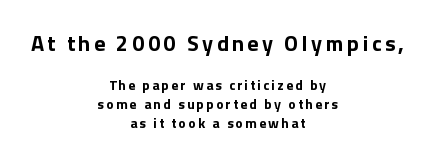
The image shows 22 px bold type, upright; set centered, normal line spacing (1.36x), not underlined; the first (top) block is 1.57x larger.
